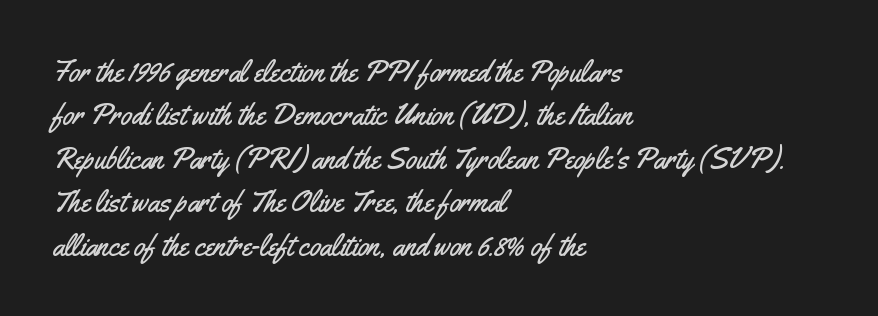
{"serif": "no", "width": "condensed", "stroke_contrast": "medium", "x_height": "small", "monospaced": "no", "underline": "no", "align": "left", "line_spacing": "normal", "line_spacing_ratio": 1.5, "letter_spacing": "normal", "letter_spacing_em": 0.0, "glyph_px": 29}
